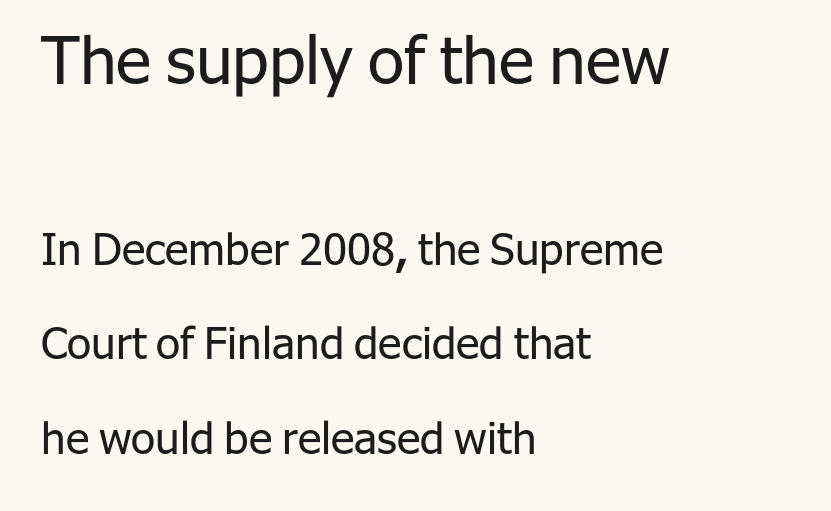
Q: Is the text bold? A: No.
Q: Is the text italic (slanted)? A: No, it is upright.
Q: Is the typeface a serif or a sans-serif typeface? A: Sans-serif.
Q: Is the text underlined? A: No.
Q: How is the paragraph aligned? A: Left-aligned.
Q: Is the spacing between letters normal or unusually wide? A: Normal.
Q: Is the spacing between lines tight, normal or loose? A: Loose.
Q: Which block of text is set in a larger size, the first (top) or the second (bottom)? A: The first (top) one.
Q: Width (condensed, normal, or wide)? A: Normal.
Q: Stroke contrast? A: Low.
Q: x-height? A: Medium.
Q: Monospaced? A: No.
